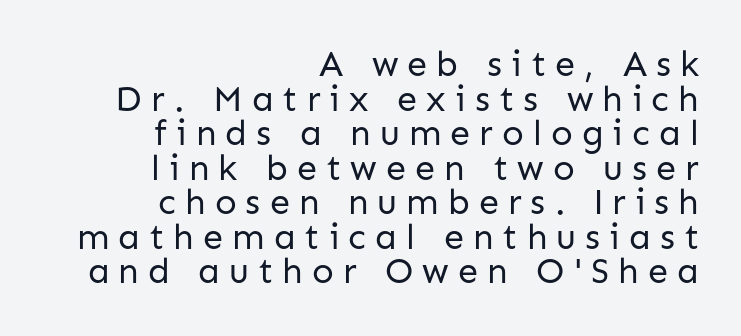
{"serif": "no", "italic": "no", "bold": "no", "weight": "regular", "width": "normal", "stroke_contrast": "low", "x_height": "medium", "monospaced": "no", "underline": "no", "align": "right", "line_spacing": "tight", "line_spacing_ratio": 0.96, "letter_spacing": "wide", "letter_spacing_em": 0.25, "glyph_px": 36}
